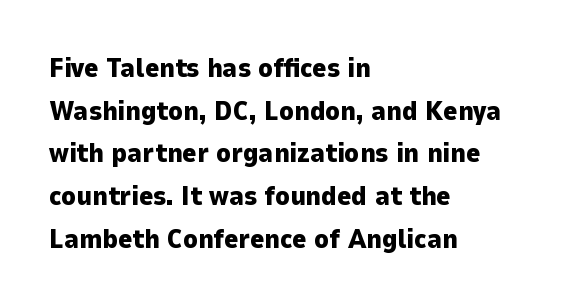
Q: Is the text bold? A: Yes.
Q: Is the text italic (slanted)? A: No, it is upright.
Q: Is the text underlined? A: No.
Q: How is the paragraph aligned? A: Left-aligned.
Q: Is the spacing between letters normal or unusually wide? A: Normal.
Q: Is the spacing between lines tight, normal or loose? A: Normal.
